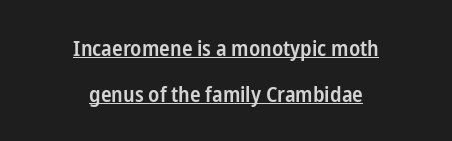
The image shows 22 px text type, upright; set centered, loose line spacing (2.08x), normal letter spacing, underlined.
